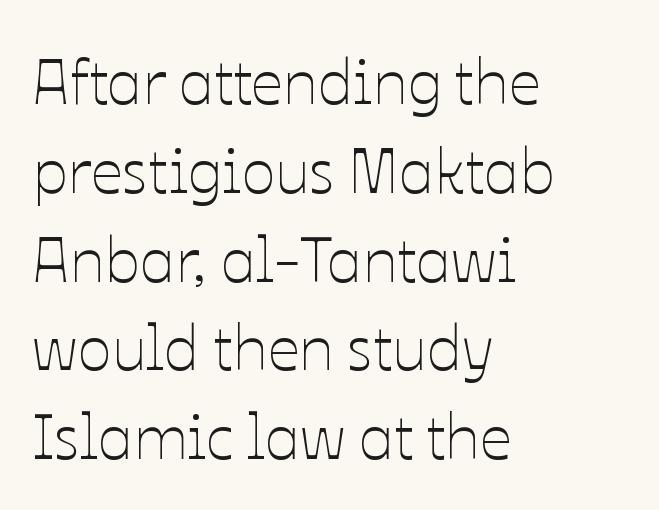
{"italic": "no", "bold": "no", "weight": "thin", "width": "normal", "stroke_contrast": "low", "x_height": "medium", "monospaced": "no", "underline": "no", "align": "left", "line_spacing": "normal", "line_spacing_ratio": 1.41, "letter_spacing": "normal", "letter_spacing_em": 0.0, "glyph_px": 63}
